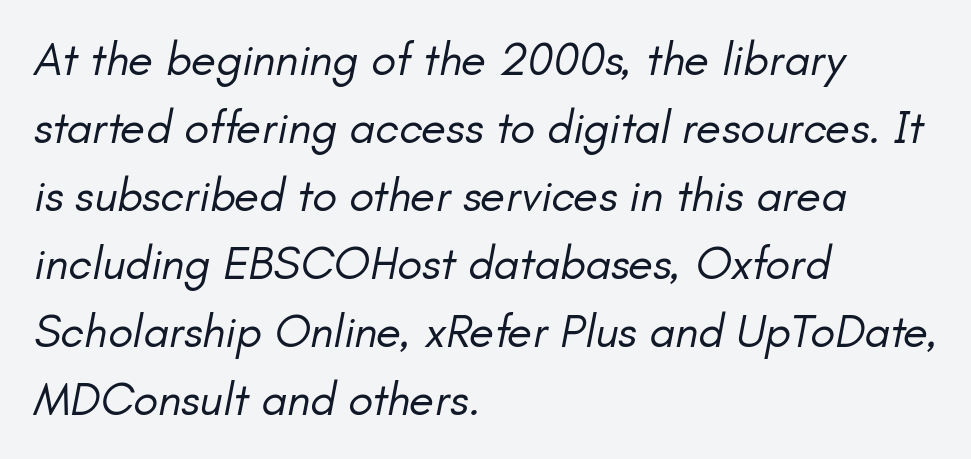
{"italic": "yes", "lean": "right", "slant_degrees": 11, "bold": "no", "weight": "regular", "width": "normal", "stroke_contrast": "low", "x_height": "small", "monospaced": "no", "underline": "no", "align": "left", "line_spacing": "normal", "line_spacing_ratio": 1.48, "letter_spacing": "normal", "letter_spacing_em": 0.0, "glyph_px": 46}
